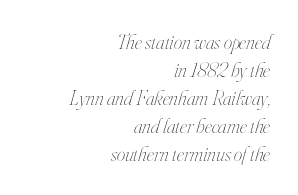
Q: Is the text bold? A: No.
Q: Is the text italic (slanted)? A: Yes, it leans right by about 16 degrees.
Q: Is the text underlined? A: No.
Q: How is the paragraph aligned? A: Right-aligned.
Q: Is the spacing between letters normal or unusually wide? A: Normal.
Q: Is the spacing between lines tight, normal or loose? A: Normal.
